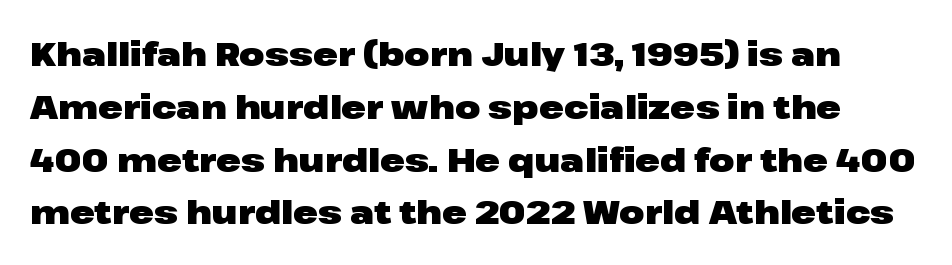
The image shows 33 px heavy, wide sans-serif type, upright; set normal line spacing (1.6x), normal letter spacing, not underlined; low stroke contrast and a medium x-height.
